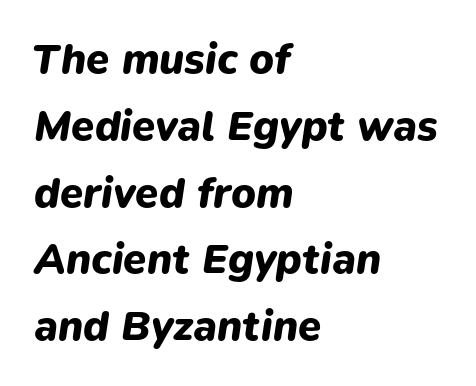
Q: Is the text bold? A: Yes.
Q: Is the text italic (slanted)? A: Yes, it leans right by about 9 degrees.
Q: Is the text underlined? A: No.
Q: How is the paragraph aligned? A: Left-aligned.
Q: Is the spacing between letters normal or unusually wide? A: Normal.
Q: Is the spacing between lines tight, normal or loose? A: Normal.
Q: Width (condensed, normal, or wide)? A: Normal.
Q: Stroke contrast? A: Low.
Q: x-height? A: Medium.
Q: Monospaced? A: No.
